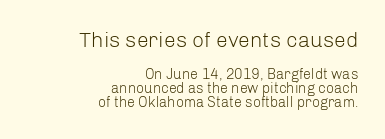
Which margin do the lines hug? The right one — the left edge is uneven. Typesetter's note — upper block bumped up in size, lower block left smaller. The space between consecutive lines is stingy. Rule under the text: the space is simply empty. Stroke mass is kept to a normal reading level or below. If you drew a line through each stem, it would be perfectly vertical.
